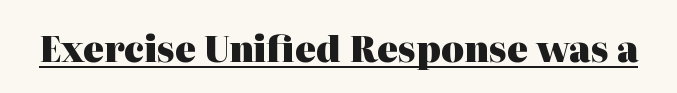
The glyphs are accompanied by a horizontal stroke just below them. Do the characters align in a grid? No, the font is proportional. When letters stand straight like this, we call the style roman or upright. The line texture is even and compact thanks to regular tracking. Heavy, bold letterforms. Examine the stroke ends and you'll spot serifs.
